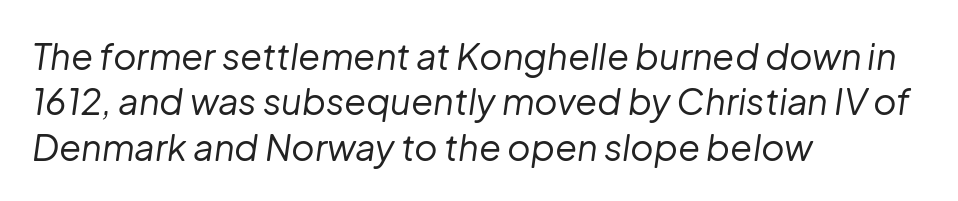
A classic flush-left, rag-right setting is used for this passage. This sample has the flowing, uneven cadence of proportional lettering. The leading is moderate, giving the passage an even texture. Counters stay open thanks to moderate or lighter strokes. A typesetter would call this zero additional tracking. The specimen reads as italic at a glance.
